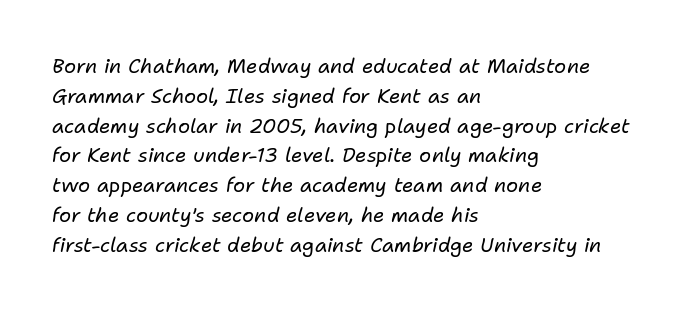
The image shows 20 px text type, italic (leaning right); set left-aligned, normal line spacing (1.49x), normal letter spacing, not underlined.
